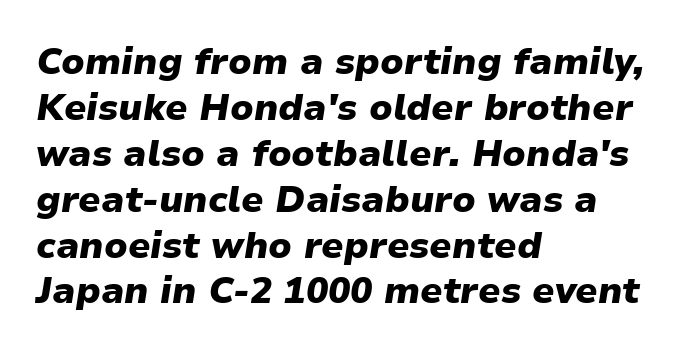
{"italic": "yes", "lean": "right", "slant_degrees": 9, "bold": "yes", "weight": "heavy", "width": "normal", "stroke_contrast": "low", "x_height": "medium", "monospaced": "no", "underline": "no", "align": "left", "line_spacing_ratio": 1.24, "letter_spacing": "normal", "letter_spacing_em": 0.0, "glyph_px": 37}
